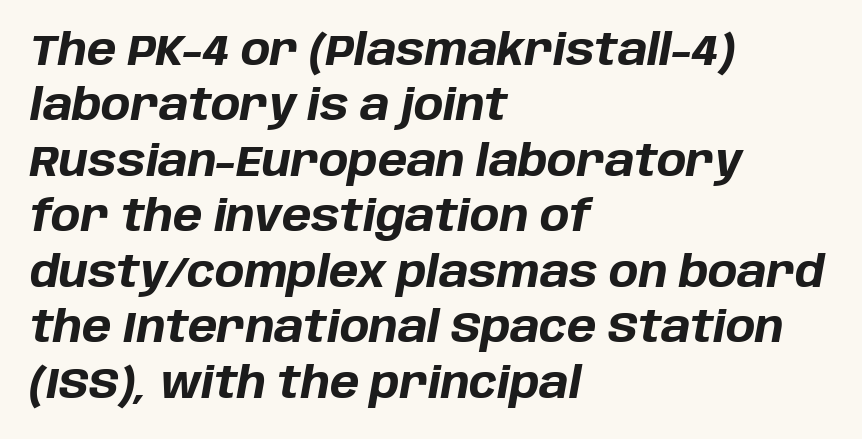
The image shows 44 px bold type, italic (leaning right); set left-aligned, normal line spacing (1.26x), normal letter spacing, not underlined; low stroke contrast and a large x-height.
